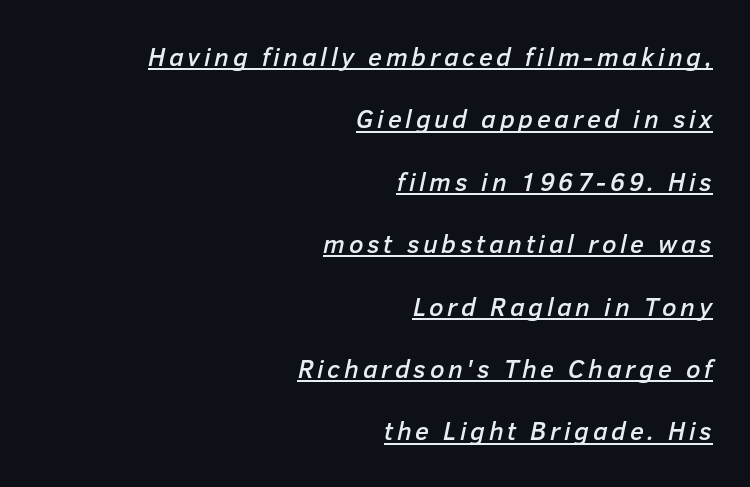
Q: Is the text italic (slanted)? A: Yes, it leans right by about 12 degrees.
Q: Is the text underlined? A: Yes.
Q: How is the paragraph aligned? A: Right-aligned.
Q: Is the spacing between lines tight, normal or loose? A: Loose.
